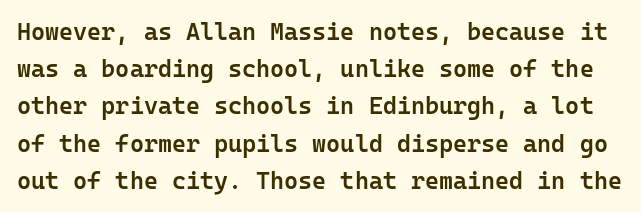
Glyph-to-glyph distance matches everyday printed text. The baseline area is clear. Every stem runs plumb, perpendicular to the baseline. Evenly set lines give the paragraph a standard silhouette. Notice the strokes are somewhat thickened but not fully heavy: this is a semibold.
